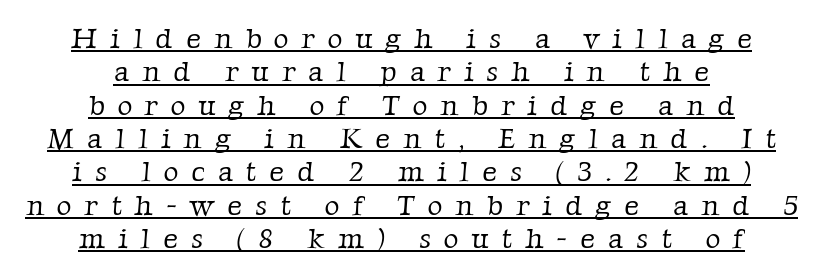
Q: Is the text bold? A: No.
Q: Is the typeface a serif or a sans-serif typeface? A: Serif.
Q: Is the text underlined? A: Yes.
Q: How is the paragraph aligned? A: Centered.
Q: Is the spacing between letters normal or unusually wide? A: Unusually wide.
Q: Is the spacing between lines tight, normal or loose? A: Tight.
Q: Width (condensed, normal, or wide)? A: Normal.
Q: Stroke contrast? A: Low.
Q: x-height? A: Medium.
Q: Monospaced? A: No.
